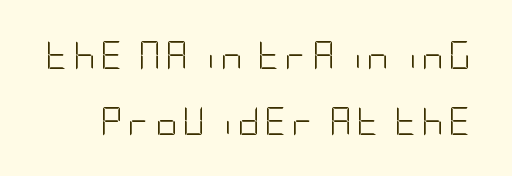
{"serif": "no", "italic": "no", "bold": "no", "weight": "light", "width": "condensed", "stroke_contrast": "low", "x_height": "large", "underline": "no", "line_spacing": "loose", "line_spacing_ratio": 2.34, "glyph_px": 28}
